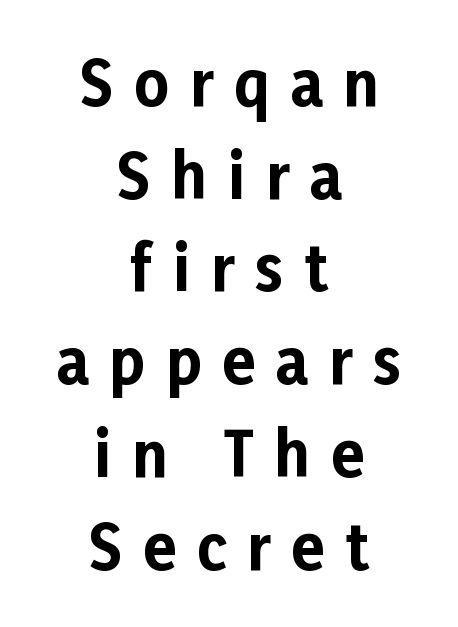
The image shows 61 px bold sans-serif type, upright; set centered, normal line spacing (1.52x), unusually wide letter spacing (+0.34 em), not underlined; low stroke contrast and a medium x-height.
